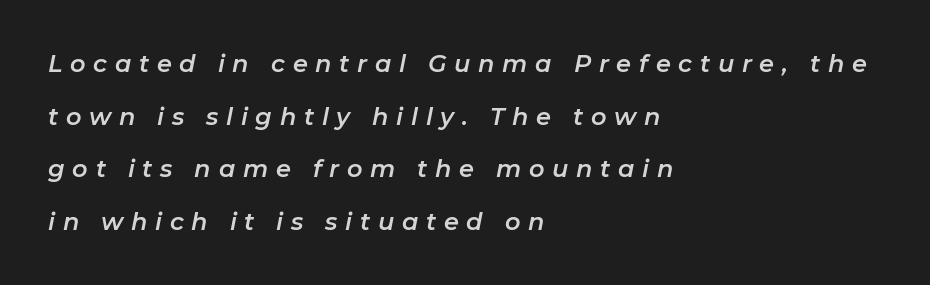
{"italic": "yes", "lean": "right", "slant_degrees": 11, "underline": "no", "align": "left", "line_spacing": "loose", "line_spacing_ratio": 2.19, "letter_spacing": "wide", "letter_spacing_em": 0.32, "glyph_px": 24}
